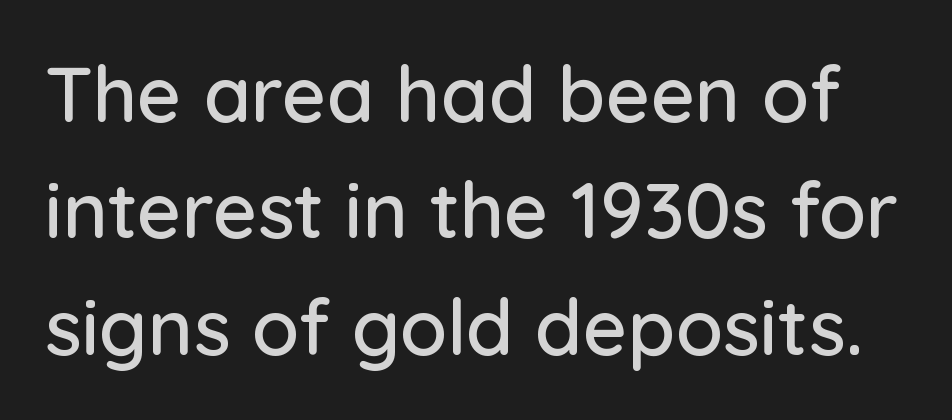
The image shows 77 px sans-serif type, upright; set normal line spacing (1.51x), normal letter spacing, not underlined; low stroke contrast and a medium x-height.
